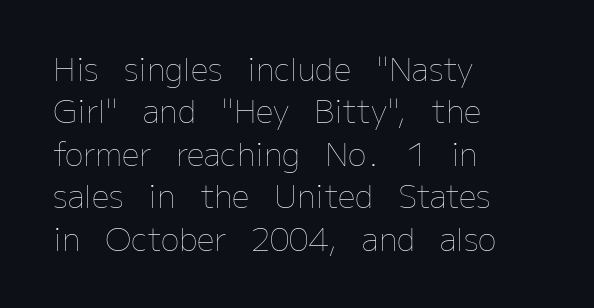
The image shows 31 px thin type, upright; set left-aligned, normal line spacing (1.37x), normal letter spacing, not underlined; low stroke contrast and a medium x-height.
